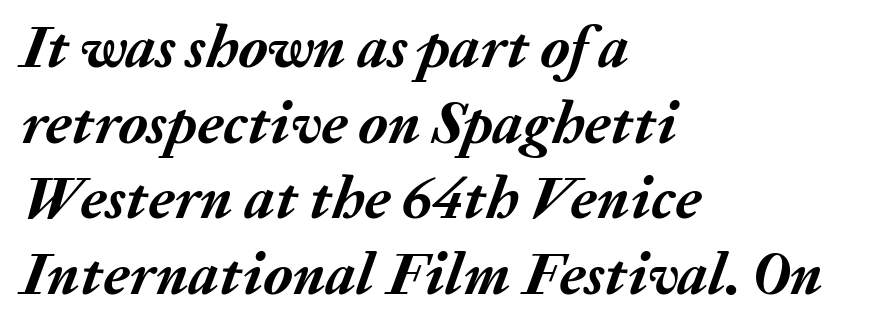
The sample has been set heavy, in full bold. Compared with ordinary roman type, these characters are visibly tilted. Tracking value appears to be zero — textbook default spacing. Letters rest on an invisible, unmarked baseline. Horizontally, the lines are justified to the leading edge only. Proportional: the letters do not fall into vertical columns.
